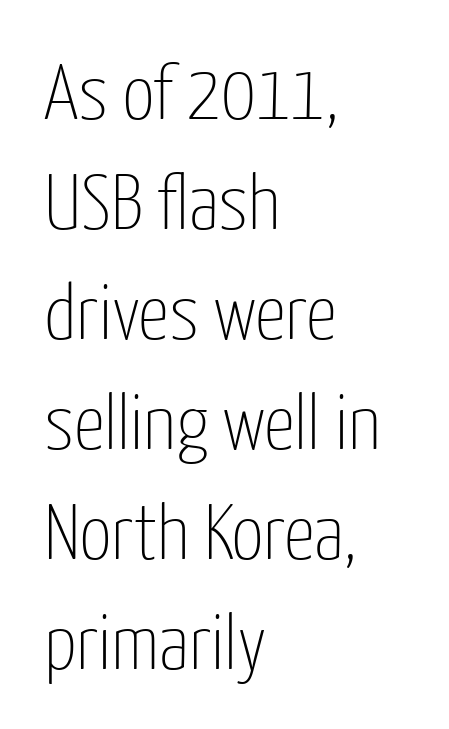
{"serif": "no", "italic": "no", "bold": "no", "weight": "thin", "width": "condensed", "stroke_contrast": "low", "x_height": "medium", "monospaced": "no", "underline": "no", "align": "left", "line_spacing": "normal", "line_spacing_ratio": 1.41, "letter_spacing": "normal", "letter_spacing_em": 0.0, "glyph_px": 78}
